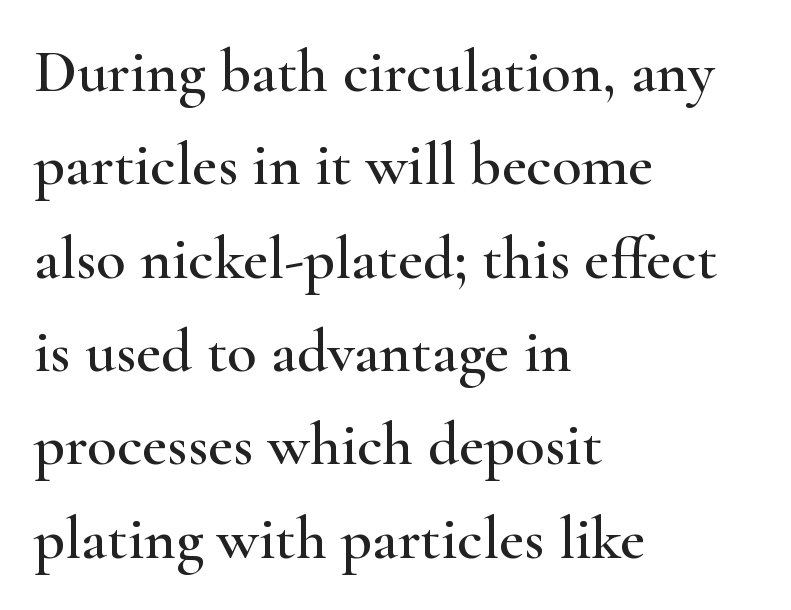
The compositor pushed each line to the left boundary. Characters remain perfectly vertical along every line. Has an underline been added? It has not. The letterforms sit shoulder to shoulder at normal distance. Old-style or modern, the face here clearly has serifs. Students, observe: this is what conventionally led text looks like.
